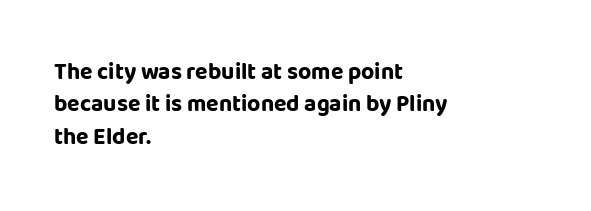
Q: Is the text bold? A: Yes.
Q: Is the text italic (slanted)? A: No, it is upright.
Q: Is the text underlined? A: No.
Q: How is the paragraph aligned? A: Left-aligned.
Q: Is the spacing between letters normal or unusually wide? A: Normal.
Q: Is the spacing between lines tight, normal or loose? A: Normal.
